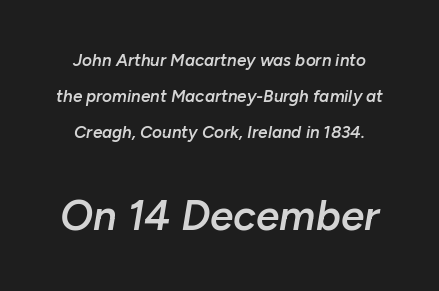
Q: Is the text bold? A: Semi-bold.
Q: Is the text italic (slanted)? A: Yes, it leans right by about 10 degrees.
Q: Is the text underlined? A: No.
Q: Is the spacing between letters normal or unusually wide? A: Normal.
Q: Is the spacing between lines tight, normal or loose? A: Loose.
Q: Which block of text is set in a larger size, the first (top) or the second (bottom)? A: The second (bottom) one.
Q: Width (condensed, normal, or wide)? A: Normal.
Q: Stroke contrast? A: Low.
Q: x-height? A: Medium.
Q: Monospaced? A: No.
